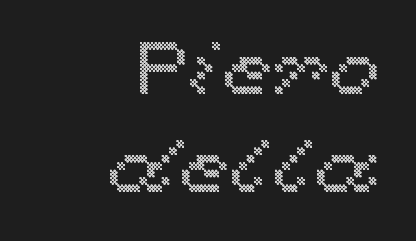
{"width": "wide", "x_height": "medium", "monospaced": "no", "underline": "no", "align": "right", "line_spacing": "normal", "line_spacing_ratio": 1.32, "letter_spacing": "normal", "letter_spacing_em": 0.0, "glyph_px": 74}
